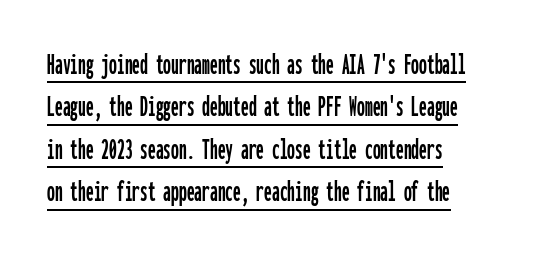
The glyphs are accompanied by a horizontal stroke just below them. What stands out about the letter spacing? Nothing — it is the standard amount. The designer left line spacing at the default. The passage shown is typed in a monospace face where columns stay perfectly aligned. The type family on display is of the sans-serif kind. Unlike italic type, these characters show no tilt at all.
